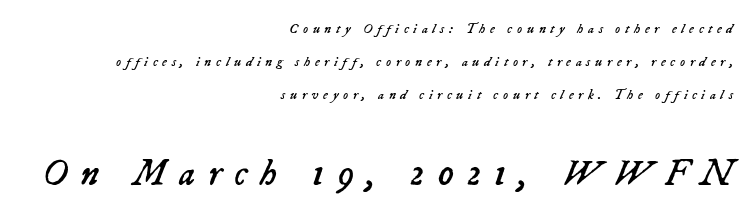
Q: Is the text bold? A: No.
Q: Is the text italic (slanted)? A: Yes, it leans right by about 23 degrees.
Q: Is the text underlined? A: No.
Q: How is the paragraph aligned? A: Right-aligned.
Q: Is the spacing between letters normal or unusually wide? A: Unusually wide.
Q: Is the spacing between lines tight, normal or loose? A: Loose.
Q: Which block of text is set in a larger size, the first (top) or the second (bottom)? A: The second (bottom) one.
Q: Width (condensed, normal, or wide)? A: Normal.
Q: Stroke contrast? A: Low.
Q: x-height? A: Medium.
Q: Monospaced? A: No.
